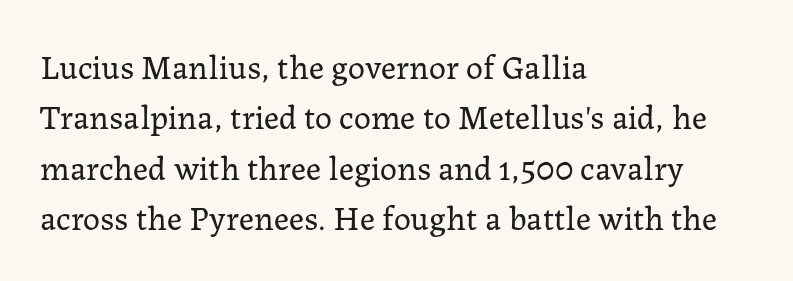
The image shows 34 px regular-weight serif type, upright; set left-aligned, normal line spacing (1.48x), normal letter spacing, not underlined; low stroke contrast and a medium x-height.
